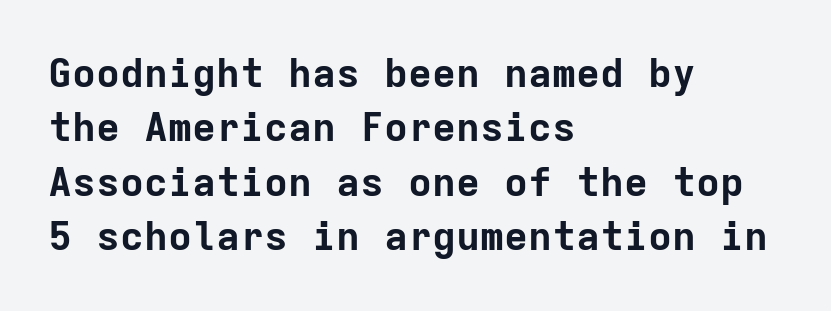
The image shows 40 px bold sans-serif type, upright, monospaced; set left-aligned, normal line spacing (1.36x), normal letter spacing, not underlined; low stroke contrast and a medium x-height.
